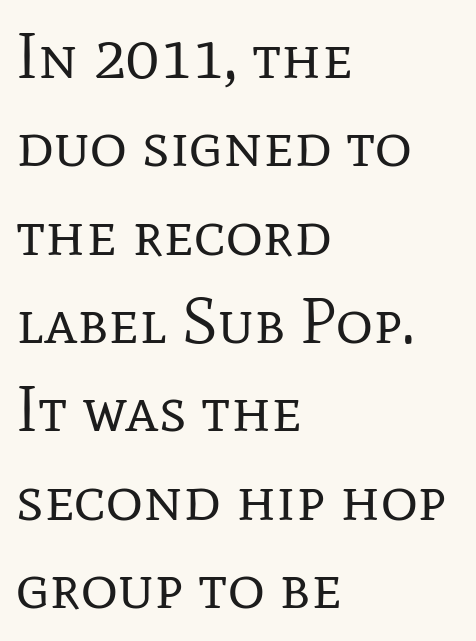
Q: Is the text bold? A: No.
Q: Is the text italic (slanted)? A: No, it is upright.
Q: Is the typeface a serif or a sans-serif typeface? A: Serif.
Q: Is the text underlined? A: No.
Q: How is the paragraph aligned? A: Left-aligned.
Q: Is the spacing between letters normal or unusually wide? A: Normal.
Q: Is the spacing between lines tight, normal or loose? A: Normal.
Q: Width (condensed, normal, or wide)? A: Normal.
Q: Stroke contrast? A: Low.
Q: x-height? A: Medium.
Q: Monospaced? A: No.
